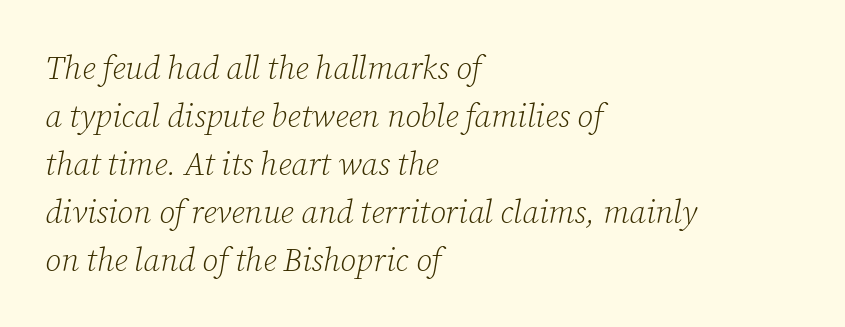
The image shows 32 px light serif type, italic (leaning right); set left-aligned, normal line spacing (1.5x), normal letter spacing, not underlined; low stroke contrast and a medium x-height.
